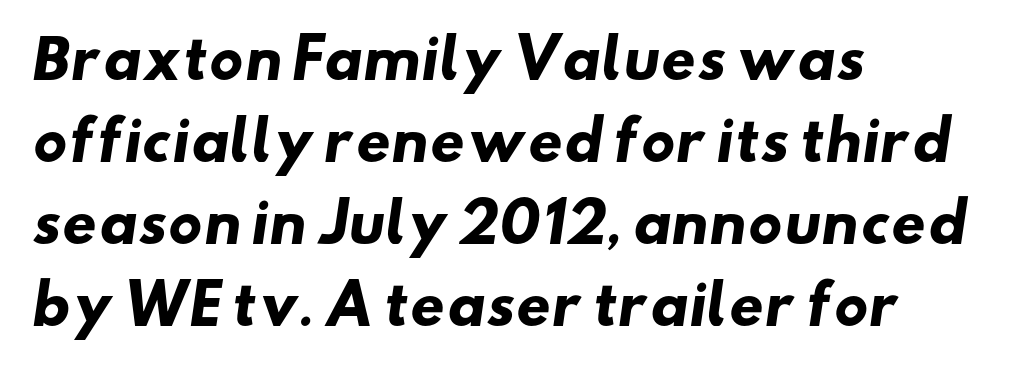
The image shows 54 px heavy, wide sans-serif type; set left-aligned, normal line spacing (1.52x), normal letter spacing, not underlined; low stroke contrast and a small x-height.
